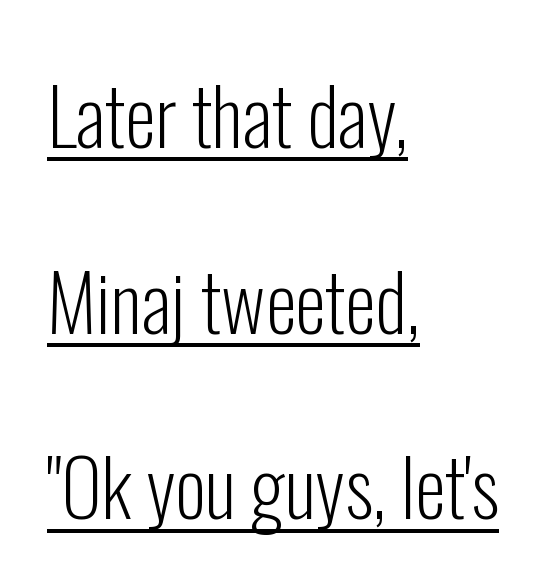
The image shows 78 px light, condensed sans-serif type, upright; set left-aligned, loose line spacing (2.38x), normal letter spacing, underlined; low stroke contrast and a medium x-height.
